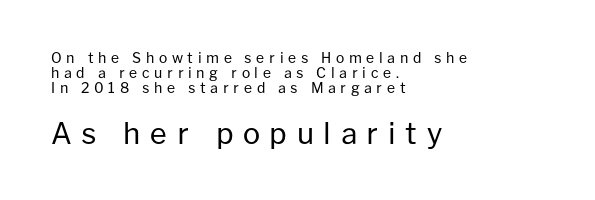
Q: Is the text bold? A: No.
Q: Is the text italic (slanted)? A: No, it is upright.
Q: Is the typeface a serif or a sans-serif typeface? A: Sans-serif.
Q: Is the text underlined? A: No.
Q: How is the paragraph aligned? A: Left-aligned.
Q: Is the spacing between letters normal or unusually wide? A: Unusually wide.
Q: Is the spacing between lines tight, normal or loose? A: Tight.
Q: Which block of text is set in a larger size, the first (top) or the second (bottom)? A: The second (bottom) one.
Q: Width (condensed, normal, or wide)? A: Normal.
Q: Stroke contrast? A: Low.
Q: x-height? A: Medium.
Q: Monospaced? A: No.
